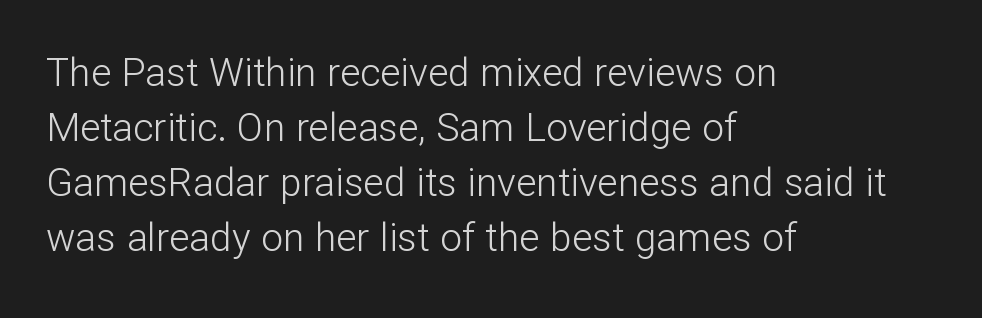
Q: Is the text bold? A: No.
Q: Is the text italic (slanted)? A: No, it is upright.
Q: Is the typeface a serif or a sans-serif typeface? A: Sans-serif.
Q: Is the text underlined? A: No.
Q: How is the paragraph aligned? A: Left-aligned.
Q: Is the spacing between letters normal or unusually wide? A: Normal.
Q: Is the spacing between lines tight, normal or loose? A: Normal.
Q: Width (condensed, normal, or wide)? A: Normal.
Q: Stroke contrast? A: Low.
Q: x-height? A: Medium.
Q: Monospaced? A: No.
